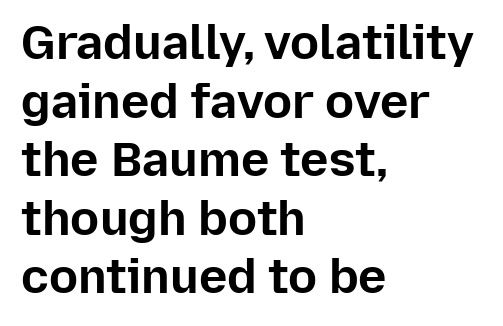
{"serif": "no", "italic": "no", "bold": "yes", "weight": "bold", "width": "normal", "stroke_contrast": "low", "x_height": "medium", "monospaced": "no", "underline": "no", "align": "left", "line_spacing_ratio": 1.22, "letter_spacing": "normal", "letter_spacing_em": 0.0, "glyph_px": 48}
